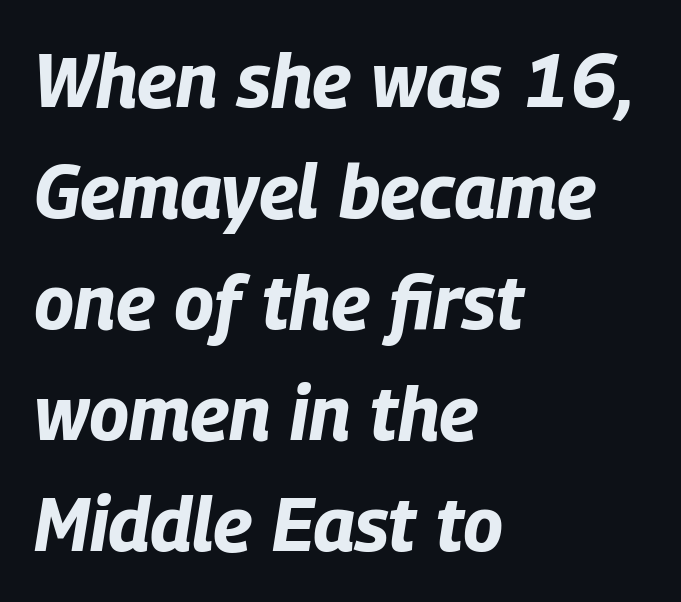
This rendering leaves character spacing at its baseline value. Descenders are the only things crossing below the line. The rendering uses a bold face; every stroke is thick and dark. An italicized treatment has been applied to the whole sample. The letters advance in unequal steps, a hallmark of proportional type. The ragged edge is on the right, which tells us the setting is flush left.
